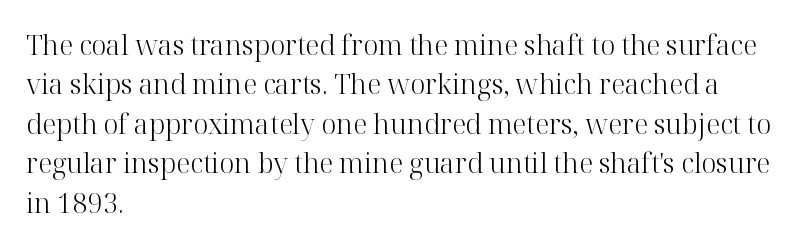
Quick note: not italic, upright. Is the stroke heavy? The answer is a plain regular-or-lighter. The setting favours the left margin, as ordinary paragraphs usually do. Has an underline been added? It has not. Tracking here is standard; glyphs follow each other at the usual distance. Line spacing here is normal.
